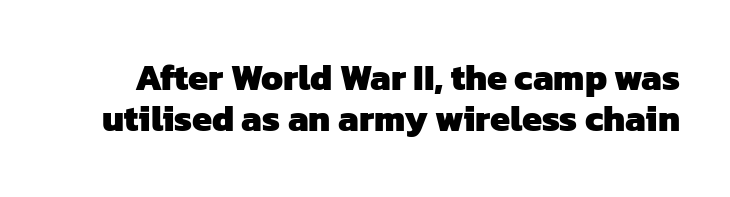
The baseline area is clear. Strong, thick strokes mark this as bold type. The letters advance in unequal steps, a hallmark of proportional type. The vertical gap from one line to the next is small. How are the letters spaced? Ordinarily, with no added tracking.
